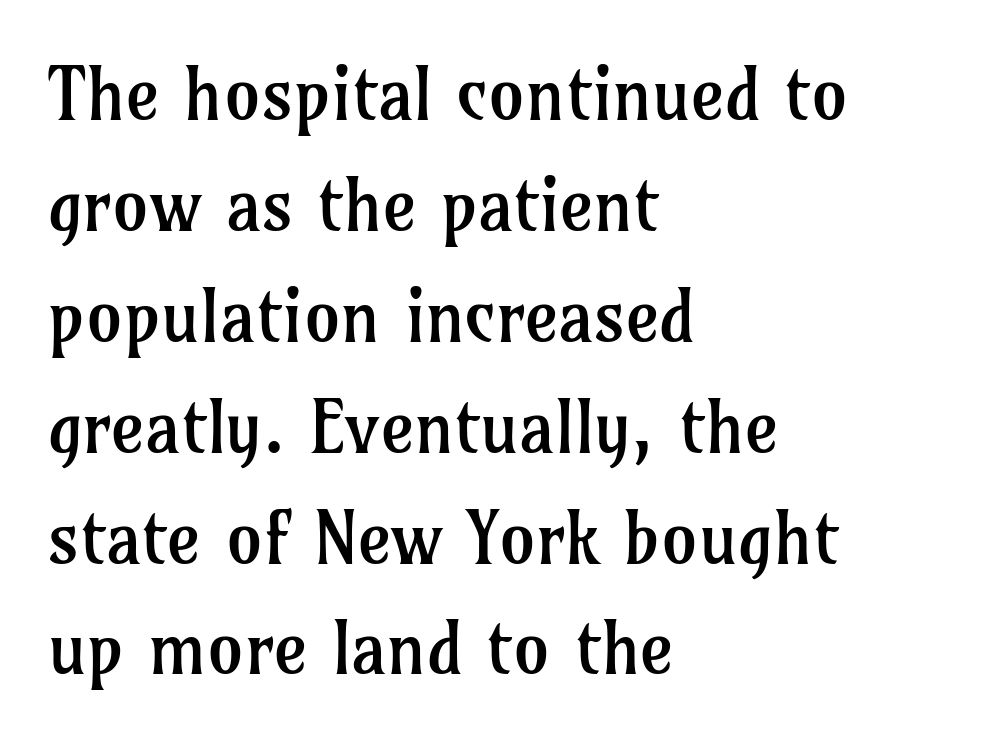
Vertical spacing — default. Do the letters lean? They stand straight. A serif font was chosen for this passage. The baseline area is clear. The face used here is proportionally spaced, like ordinary book or web type.
